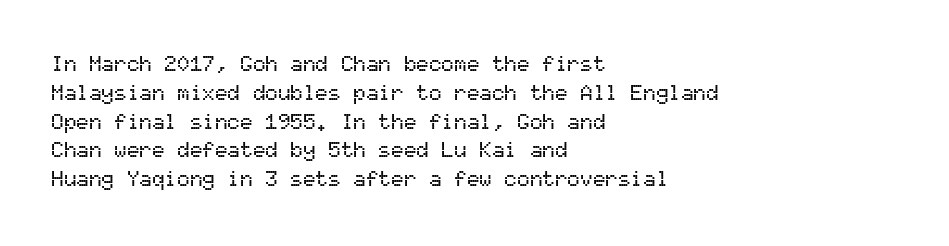
{"italic": "no", "underline": "no", "align": "left", "line_spacing": "normal", "line_spacing_ratio": 1.37, "letter_spacing": "normal", "letter_spacing_em": 0.0, "glyph_px": 21}
